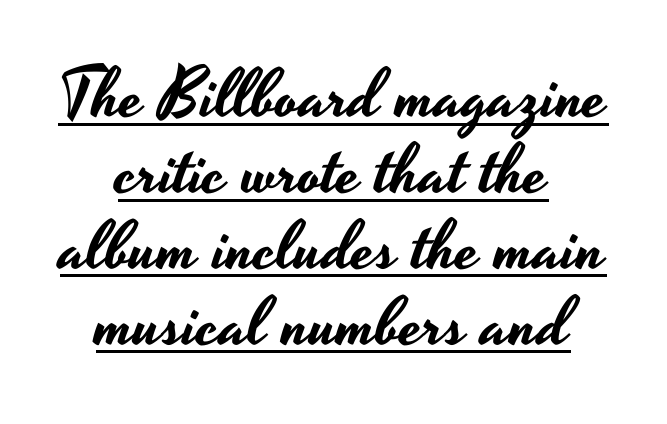
Q: Is the text italic (slanted)? A: Yes.
Q: Is the typeface a serif or a sans-serif typeface? A: Sans-serif.
Q: Is the text underlined? A: Yes.
Q: How is the paragraph aligned? A: Centered.
Q: Is the spacing between letters normal or unusually wide? A: Normal.
Q: Is the spacing between lines tight, normal or loose? A: Tight.
Q: Width (condensed, normal, or wide)? A: Wide.
Q: Stroke contrast? A: Low.
Q: x-height? A: Small.
Q: Monospaced? A: No.
